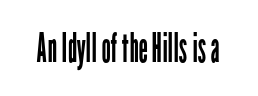
{"serif": "no", "italic": "no", "bold": "no", "weight": "regular", "width": "condensed", "stroke_contrast": "low", "x_height": "medium", "monospaced": "no", "underline": "no", "letter_spacing": "normal", "letter_spacing_em": 0.0, "glyph_px": 41}
